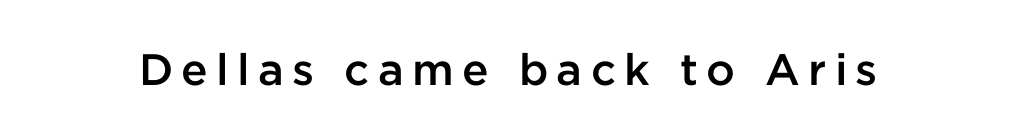
Q: Is the text bold? A: Semi-bold.
Q: Is the text italic (slanted)? A: No, it is upright.
Q: Is the typeface a serif or a sans-serif typeface? A: Sans-serif.
Q: Is the text underlined? A: No.
Q: Width (condensed, normal, or wide)? A: Normal.
Q: Stroke contrast? A: Low.
Q: x-height? A: Medium.
Q: Monospaced? A: No.
